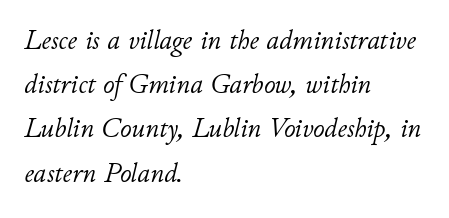
Q: Is the text bold? A: No.
Q: Is the text italic (slanted)? A: Yes, it leans right by about 11 degrees.
Q: Is the text underlined? A: No.
Q: How is the paragraph aligned? A: Left-aligned.
Q: Is the spacing between letters normal or unusually wide? A: Normal.
Q: Is the spacing between lines tight, normal or loose? A: Normal.
Q: Width (condensed, normal, or wide)? A: Normal.
Q: Stroke contrast? A: Low.
Q: x-height? A: Small.
Q: Monospaced? A: No.
